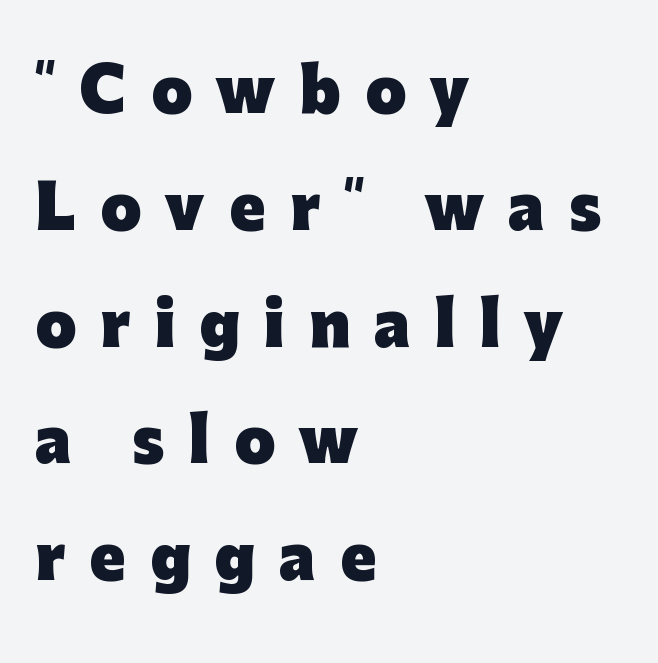
{"serif": "no", "italic": "no", "bold": "yes", "weight": "heavy", "width": "normal", "stroke_contrast": "low", "x_height": "medium", "monospaced": "no", "underline": "no", "align": "left", "line_spacing": "loose", "line_spacing_ratio": 1.98, "letter_spacing": "wide", "letter_spacing_em": 0.41, "glyph_px": 59}
